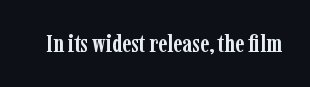
{"italic": "no", "bold": "yes", "underline": "no", "letter_spacing": "normal", "letter_spacing_em": 0.0, "glyph_px": 24}
